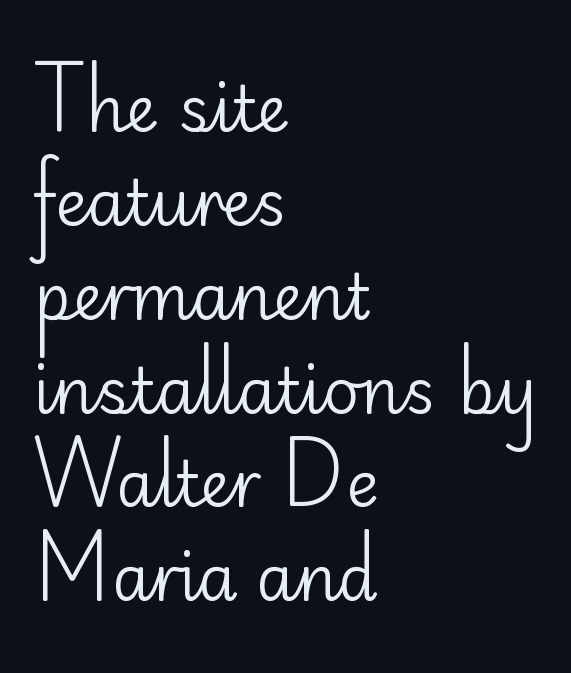
Q: Is the text bold? A: No.
Q: Is the text italic (slanted)? A: No, it is upright.
Q: Is the typeface a serif or a sans-serif typeface? A: Sans-serif.
Q: Is the text underlined? A: No.
Q: How is the paragraph aligned? A: Left-aligned.
Q: Is the spacing between letters normal or unusually wide? A: Normal.
Q: Is the spacing between lines tight, normal or loose? A: Normal.
Q: Width (condensed, normal, or wide)? A: Normal.
Q: Stroke contrast? A: Low.
Q: x-height? A: Small.
Q: Monospaced? A: No.
